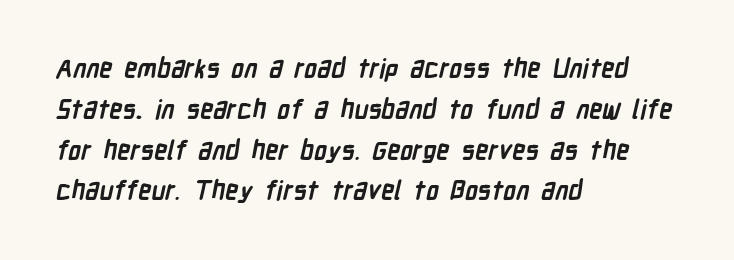
{"bold": "yes", "underline": "no", "align": "left", "line_spacing": "normal", "line_spacing_ratio": 1.57, "letter_spacing": "normal", "letter_spacing_em": 0.0, "glyph_px": 26}
